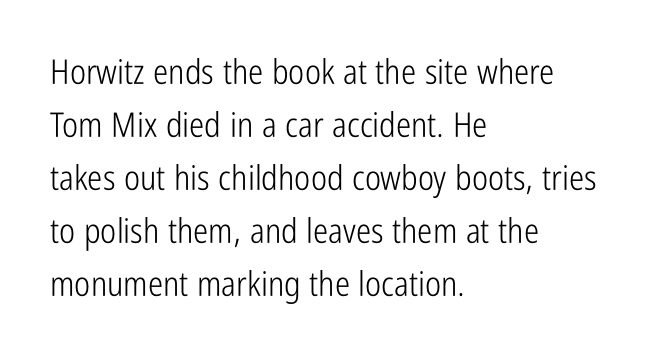
The letters look calm and open, with moderate or lighter stems. The rendering uses natural spacing where letterforms have individual widths. Honestly, the row spacing looks completely unremarkable. Glyph-to-glyph distance matches everyday printed text. Nothing sits at the stroke ends, so this counts as sans-serif. Descenders are the only things crossing below the line.
